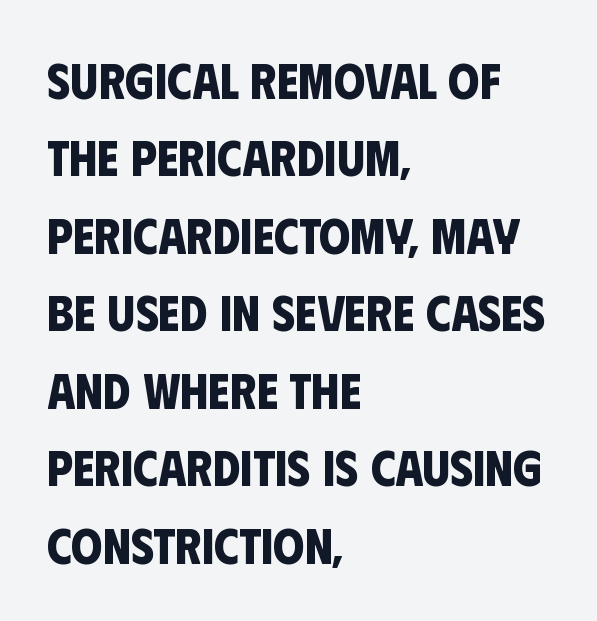
The image shows 50 px bold, condensed sans-serif type; set left-aligned, normal line spacing (1.55x), normal letter spacing, not underlined; low stroke contrast and a large x-height.
